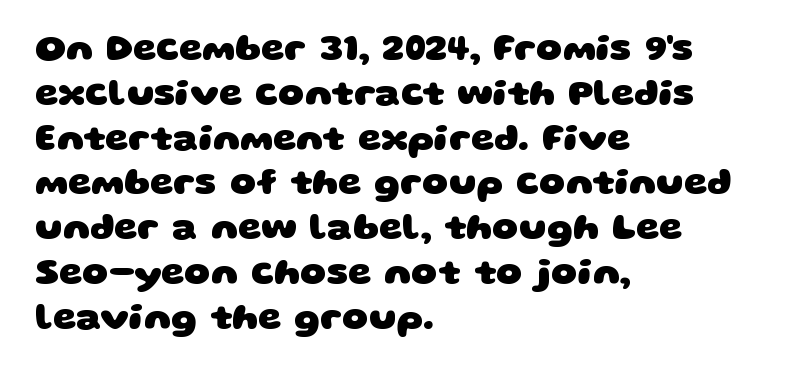
{"serif": "no", "bold": "yes", "weight": "heavy", "width": "wide", "stroke_contrast": "low", "x_height": "large", "monospaced": "no", "underline": "no", "align": "left", "line_spacing_ratio": 1.21, "letter_spacing": "normal", "letter_spacing_em": 0.0, "glyph_px": 37}
